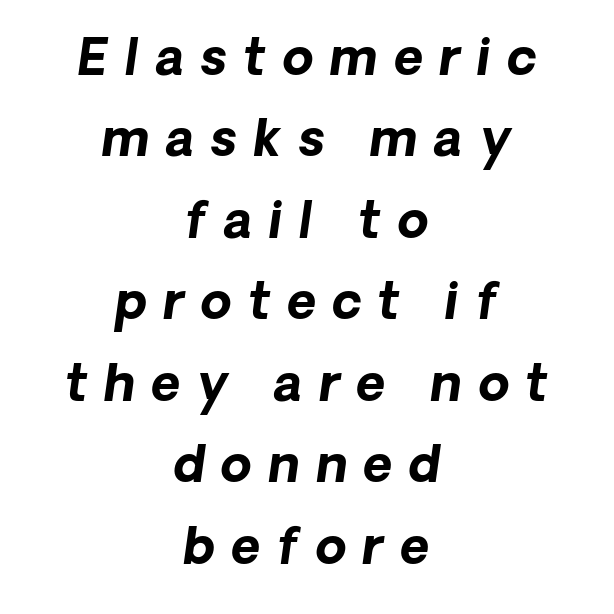
The image shows 50 px bold type, italic (leaning right); set centered, normal line spacing (1.63x), unusually wide letter spacing (+0.33 em), not underlined; low stroke contrast and a medium x-height.
